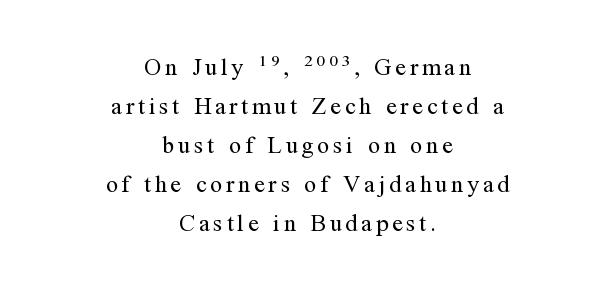
Summary of vertical rhythm: regular, with standard interline spacing. Each line is balanced around a shared central axis. Words float on clear page, feet unadorned. The cut favours lightness, reaching ordinary text weight at its darkest.
